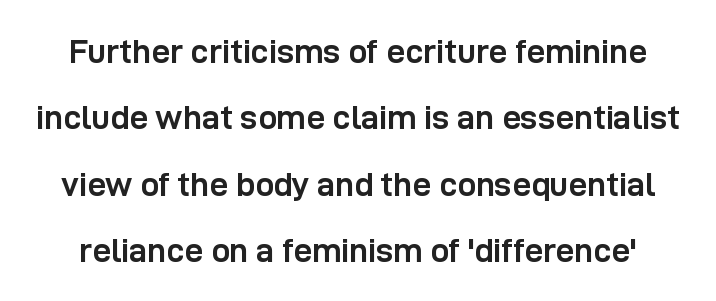
Q: Is the text bold? A: Yes.
Q: Is the text italic (slanted)? A: No, it is upright.
Q: Is the typeface a serif or a sans-serif typeface? A: Sans-serif.
Q: Is the text underlined? A: No.
Q: Is the spacing between letters normal or unusually wide? A: Normal.
Q: Is the spacing between lines tight, normal or loose? A: Loose.
Q: Width (condensed, normal, or wide)? A: Normal.
Q: Stroke contrast? A: Low.
Q: x-height? A: Medium.
Q: Monospaced? A: No.
